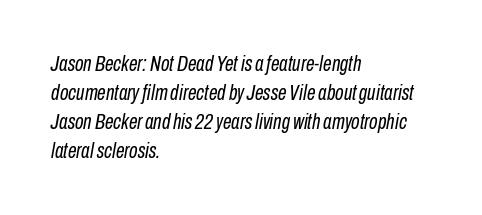
Q: Is the text bold? A: No.
Q: Is the text italic (slanted)? A: Yes, it leans right by about 10 degrees.
Q: Is the text underlined? A: No.
Q: How is the paragraph aligned? A: Left-aligned.
Q: Is the spacing between letters normal or unusually wide? A: Normal.
Q: Is the spacing between lines tight, normal or loose? A: Normal.
